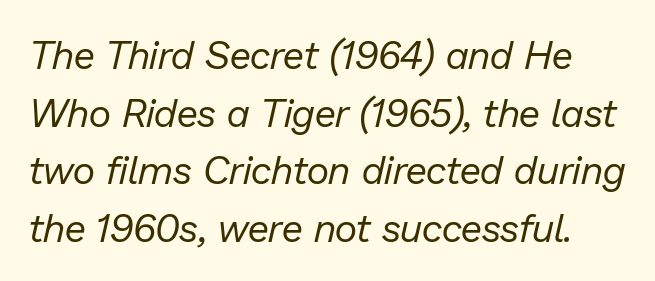
These lines sit exactly where default settings would place them. A typesetter would call this proportional, since set widths differ per character. The weight would be labelled regular, book, light, or lighter still. Style check: oblique. Does extra space separate the letters? No, they use regular spacing. The space beneath each line is pristine and unruled.
